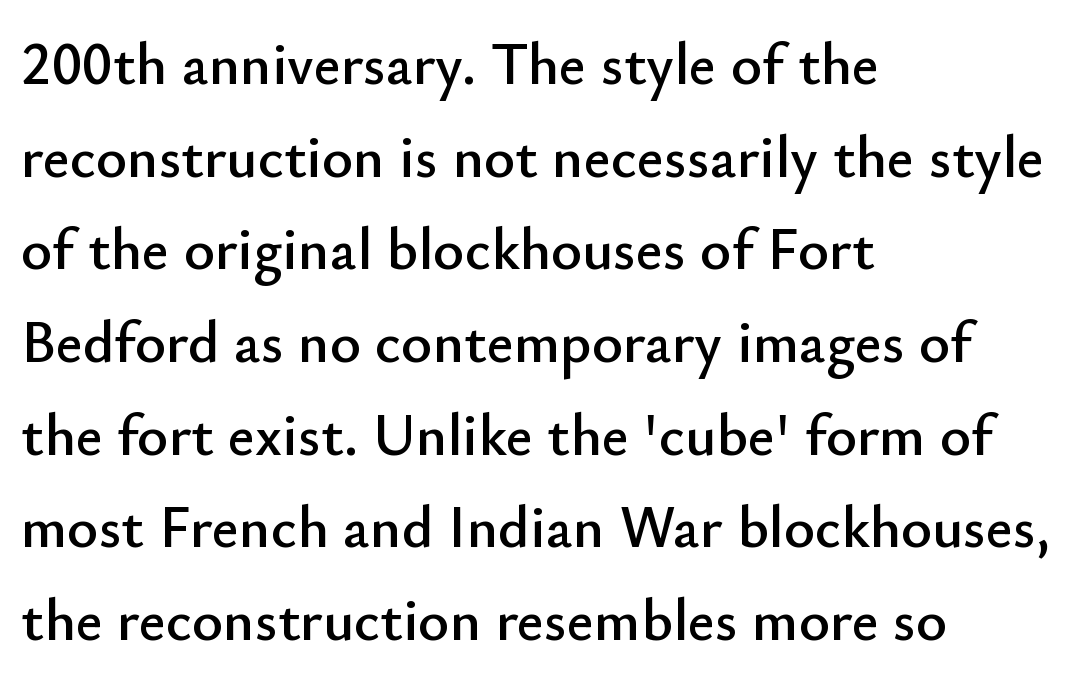
The line-height multiplier appears to be the usual default. Glyph-to-glyph distance matches everyday printed text. Caption: multi-line text, flush left, ragged right. Clear beneath every line of the passage. Spacing verdict: proportional, widths tailored to each character.
